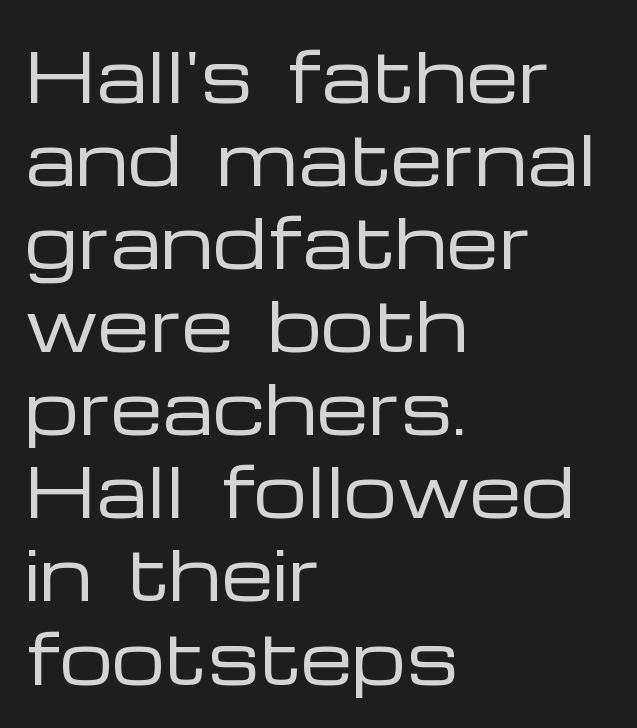
The image shows 67 px regular-weight, wide sans-serif type, upright; set left-aligned, line spacing 1.24x, normal letter spacing, not underlined; low stroke contrast and a medium x-height.
